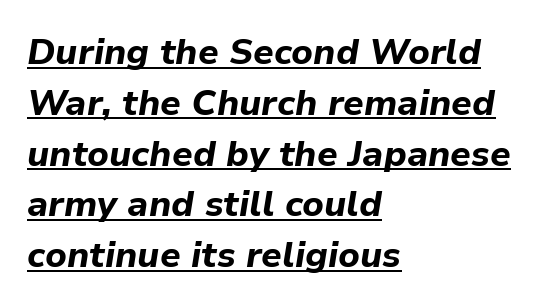
The image shows 36 px bold type, italic (leaning right); set left-aligned, normal line spacing (1.41x), normal letter spacing, underlined; low stroke contrast and a medium x-height.
